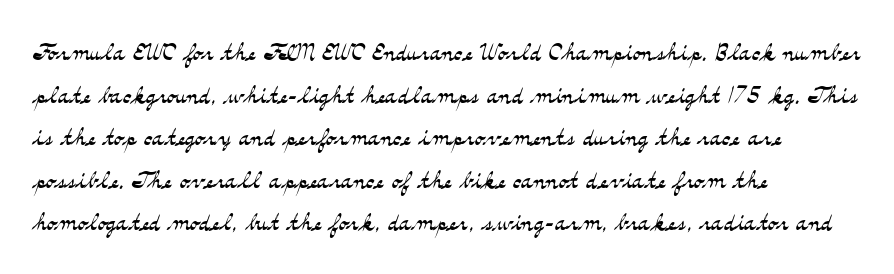
Think of a printed novel: that variable character pitch is what you see here. The setting favours the left margin, as ordinary paragraphs usually do. This sample uses a serif face. The zone under the glyphs is completely vacant. Stems here are at most as thick as an everyday book face.
